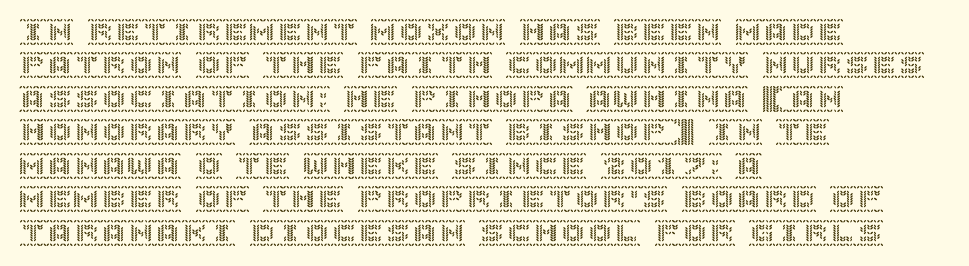
{"italic": "no", "underline": "no", "align": "left", "line_spacing_ratio": 1.24, "letter_spacing": "normal", "letter_spacing_em": 0.0, "glyph_px": 27}
